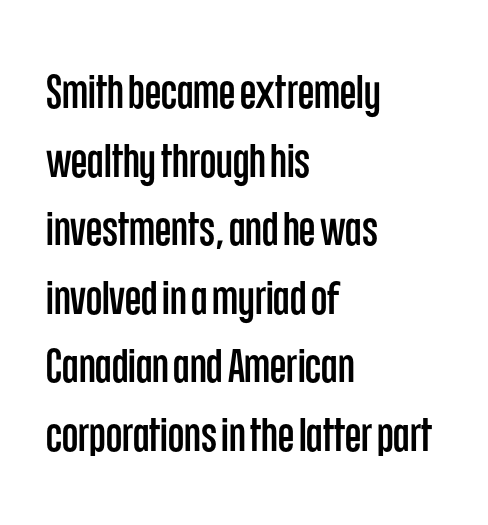
The image shows 47 px condensed sans-serif type, upright; set left-aligned, normal line spacing (1.46x), normal letter spacing, not underlined; low stroke contrast and a large x-height.
